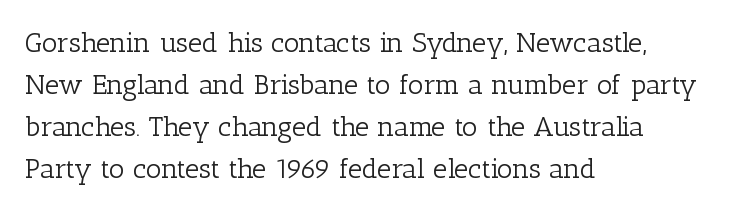
{"serif": "yes", "italic": "no", "bold": "no", "weight": "light", "width": "normal", "stroke_contrast": "low", "x_height": "medium", "monospaced": "no", "underline": "no", "align": "left", "line_spacing": "normal", "line_spacing_ratio": 1.5, "letter_spacing": "normal", "letter_spacing_em": 0.0, "glyph_px": 28}
